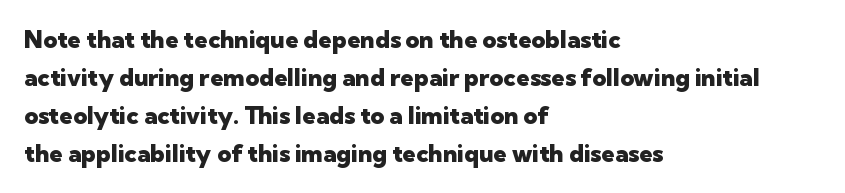
Q: Is the text bold? A: Yes.
Q: Is the text italic (slanted)? A: No, it is upright.
Q: Is the text underlined? A: No.
Q: How is the paragraph aligned? A: Left-aligned.
Q: Is the spacing between letters normal or unusually wide? A: Normal.
Q: Is the spacing between lines tight, normal or loose? A: Normal.
